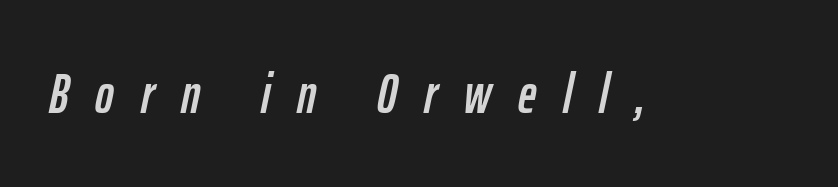
This sample has the flowing, uneven cadence of proportional lettering. The face used here is rendered with a markedly widened letterfit. Rendered with sloped, italic letterforms. Nobody drew a line under any word here.
